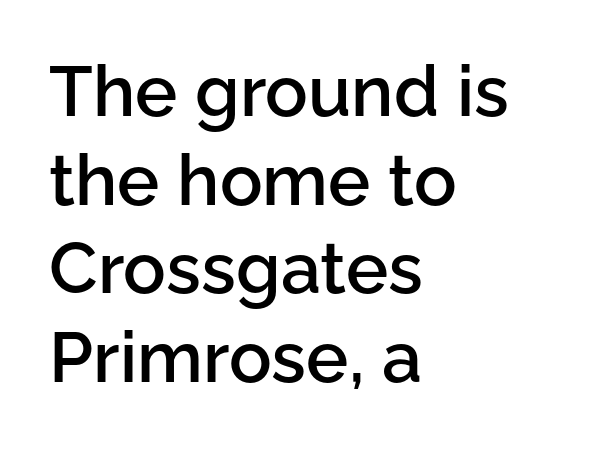
The image shows 71 px semibold sans-serif type, upright; set left-aligned, normal line spacing (1.25x), normal letter spacing, not underlined; low stroke contrast and a medium x-height.
